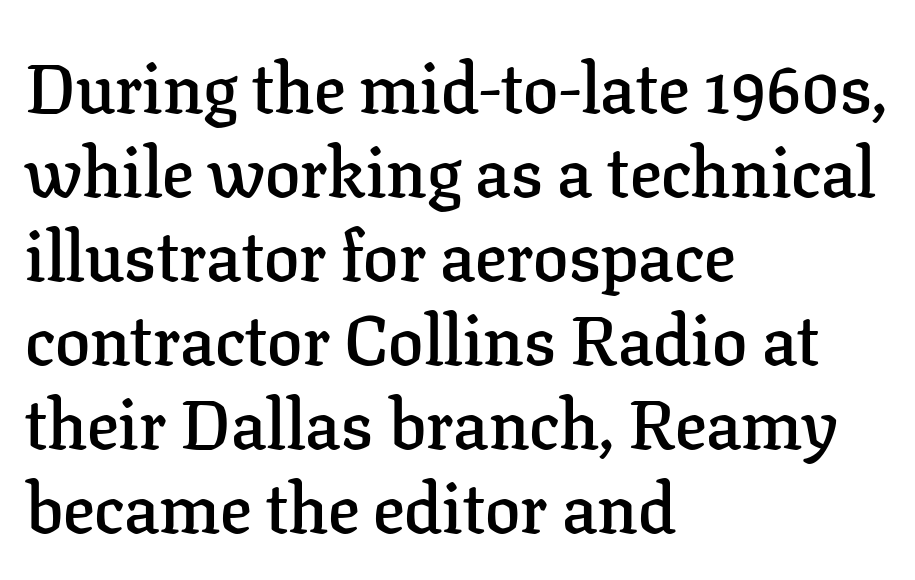
The image shows 70 px semibold serif type, upright; set left-aligned, line spacing 1.2x, normal letter spacing, not underlined; low stroke contrast and a medium x-height.
